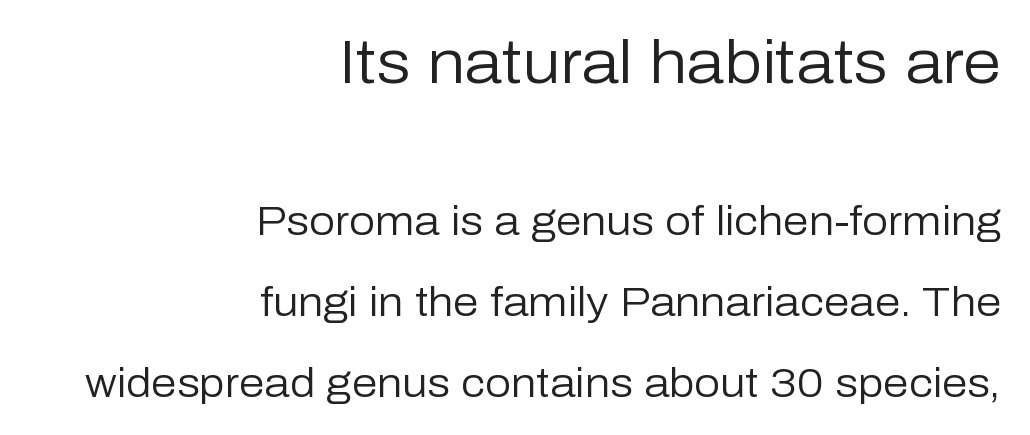
The image shows 61 px regular-weight sans-serif type, upright; set right-aligned, loose line spacing (1.98x), normal letter spacing, not underlined; the first (top) block is 1.49x larger; low stroke contrast and a medium x-height.
